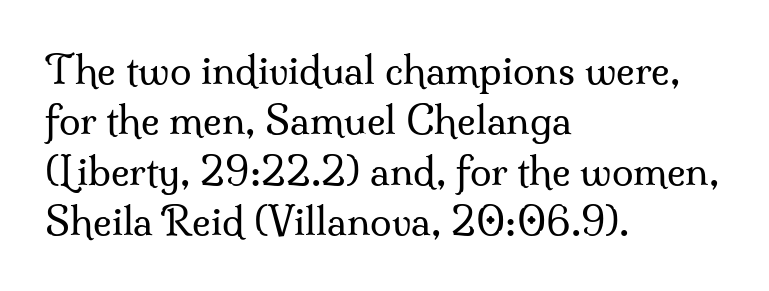
The image shows 39 px regular-weight serif type, upright; set left-aligned, normal line spacing (1.29x), normal letter spacing, not underlined; medium stroke contrast and a small x-height.
